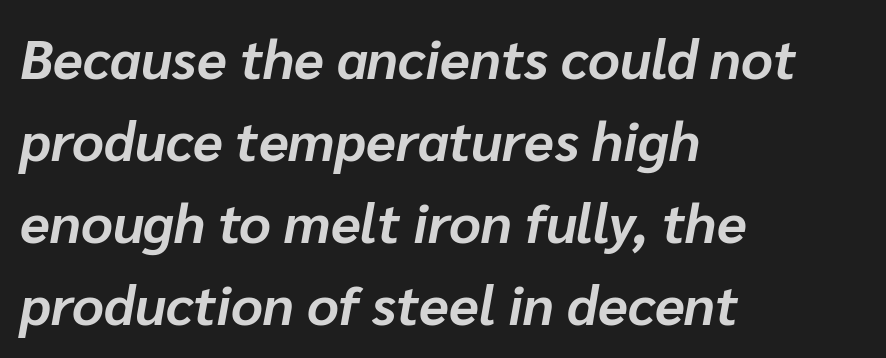
{"italic": "yes", "lean": "right", "slant_degrees": 10, "bold": "yes", "weight": "bold", "width": "normal", "stroke_contrast": "low", "x_height": "medium", "monospaced": "no", "underline": "no", "align": "left", "line_spacing": "normal", "line_spacing_ratio": 1.49, "letter_spacing": "normal", "letter_spacing_em": 0.0, "glyph_px": 55}
